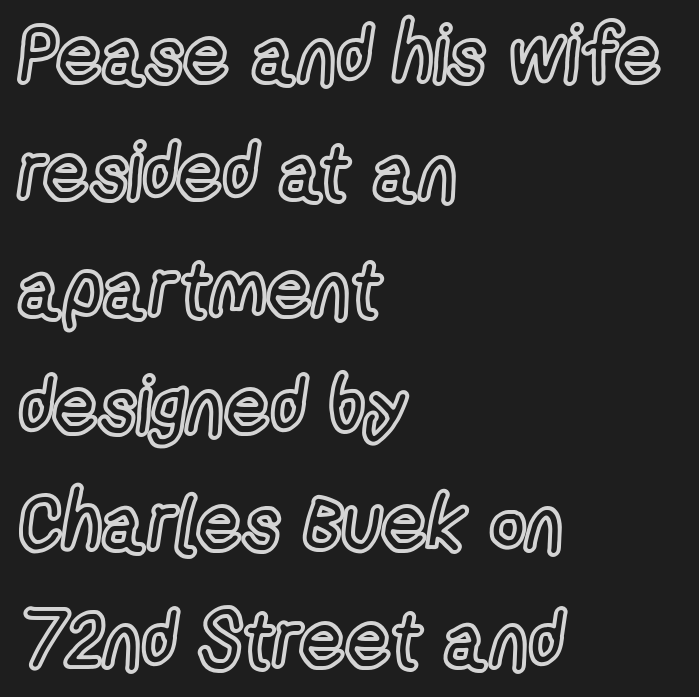
{"width": "condensed", "x_height": "medium", "monospaced": "no", "underline": "no", "align": "left", "line_spacing": "normal", "line_spacing_ratio": 1.48, "letter_spacing": "normal", "letter_spacing_em": 0.0, "glyph_px": 79}
